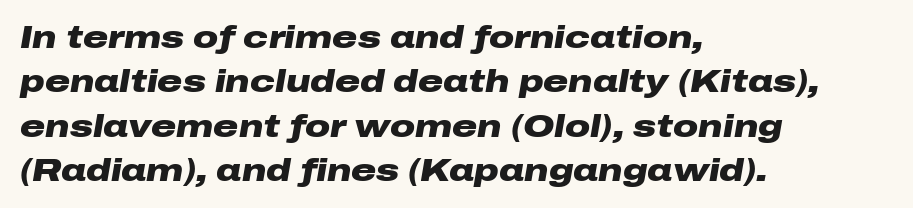
Q: Is the text bold? A: Yes.
Q: Is the text italic (slanted)? A: Yes, it leans right by about 10 degrees.
Q: Is the text underlined? A: No.
Q: How is the paragraph aligned? A: Left-aligned.
Q: Is the spacing between letters normal or unusually wide? A: Normal.
Q: Is the spacing between lines tight, normal or loose? A: Normal.
Q: Width (condensed, normal, or wide)? A: Wide.
Q: Stroke contrast? A: Low.
Q: x-height? A: Medium.
Q: Monospaced? A: No.
